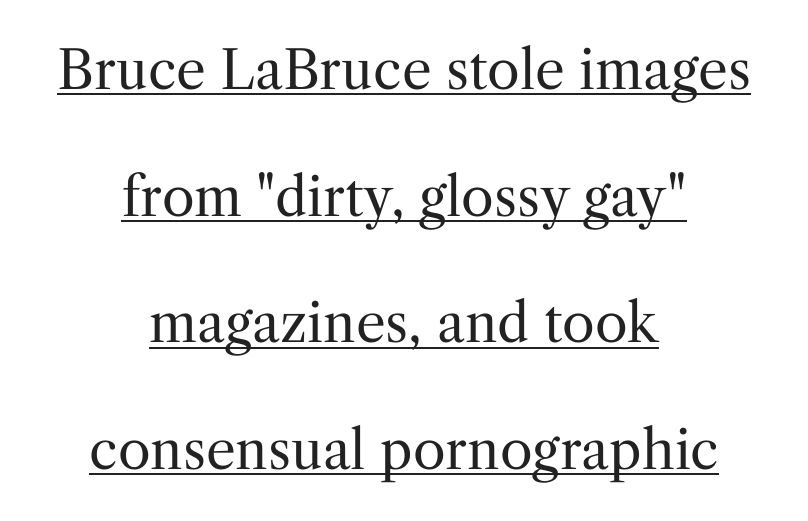
The image shows 53 px regular-weight serif type, upright; set centered, loose line spacing (2.39x), normal letter spacing, underlined; medium stroke contrast and a medium x-height.
